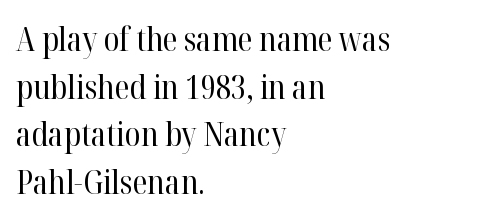
Check the space under the baseline: it is left empty. Bold? No — there's no thickening of the strokes. Evenly set lines give the paragraph a standard silhouette. A typesetter would label this face a serif.
